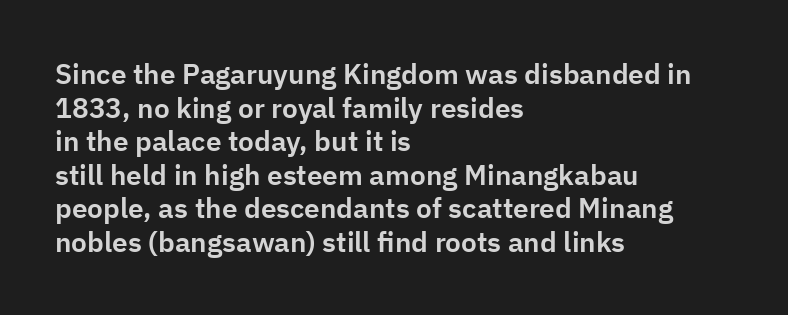
Q: Is the text italic (slanted)? A: No, it is upright.
Q: Is the typeface a serif or a sans-serif typeface? A: Sans-serif.
Q: Is the text underlined? A: No.
Q: How is the paragraph aligned? A: Left-aligned.
Q: Is the spacing between letters normal or unusually wide? A: Normal.
Q: Width (condensed, normal, or wide)? A: Normal.
Q: Stroke contrast? A: Low.
Q: x-height? A: Medium.
Q: Monospaced? A: No.
